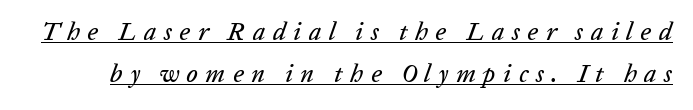
Q: Is the text italic (slanted)? A: Yes, it leans right by about 20 degrees.
Q: Is the text underlined? A: Yes.
Q: Is the spacing between letters normal or unusually wide? A: Unusually wide.
Q: Is the spacing between lines tight, normal or loose? A: Normal.
